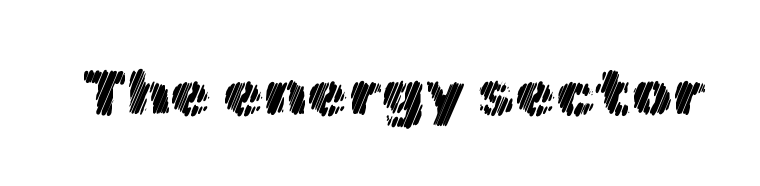
Designer's note — italics off, roman on. No extra tracking has been applied to these lines. Looks like regular typesetting: each glyph gets only the width it needs. Just letters on the line, the space beneath them empty.
